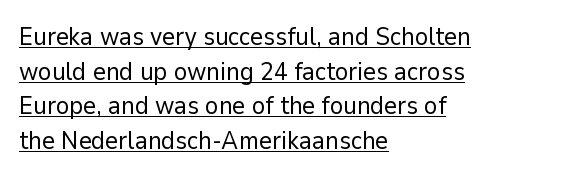
Q: Is the text bold? A: No.
Q: Is the text italic (slanted)? A: No, it is upright.
Q: Is the text underlined? A: Yes.
Q: How is the paragraph aligned? A: Left-aligned.
Q: Is the spacing between letters normal or unusually wide? A: Normal.
Q: Is the spacing between lines tight, normal or loose? A: Normal.
